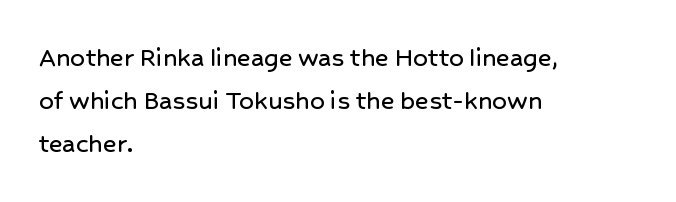
Q: Is the text italic (slanted)? A: No, it is upright.
Q: Is the typeface a serif or a sans-serif typeface? A: Sans-serif.
Q: Is the text underlined? A: No.
Q: How is the paragraph aligned? A: Left-aligned.
Q: Is the spacing between letters normal or unusually wide? A: Normal.
Q: Is the spacing between lines tight, normal or loose? A: Normal.
Q: Width (condensed, normal, or wide)? A: Normal.
Q: Stroke contrast? A: Low.
Q: x-height? A: Medium.
Q: Monospaced? A: No.
